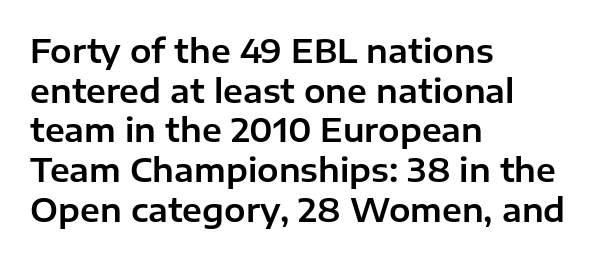
{"serif": "no", "italic": "no", "width": "normal", "stroke_contrast": "low", "x_height": "medium", "monospaced": "no", "underline": "no", "align": "left", "line_spacing_ratio": 1.24, "letter_spacing": "normal", "letter_spacing_em": 0.0, "glyph_px": 32}
